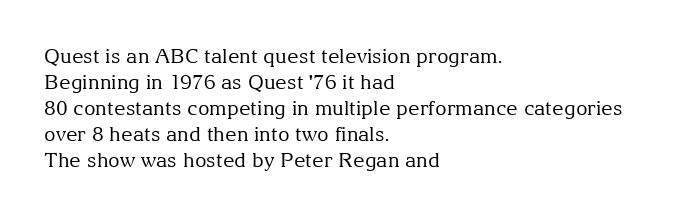
{"italic": "no", "bold": "no", "underline": "no", "align": "left", "line_spacing": "normal", "line_spacing_ratio": 1.3, "letter_spacing": "normal", "letter_spacing_em": 0.0, "glyph_px": 20}
